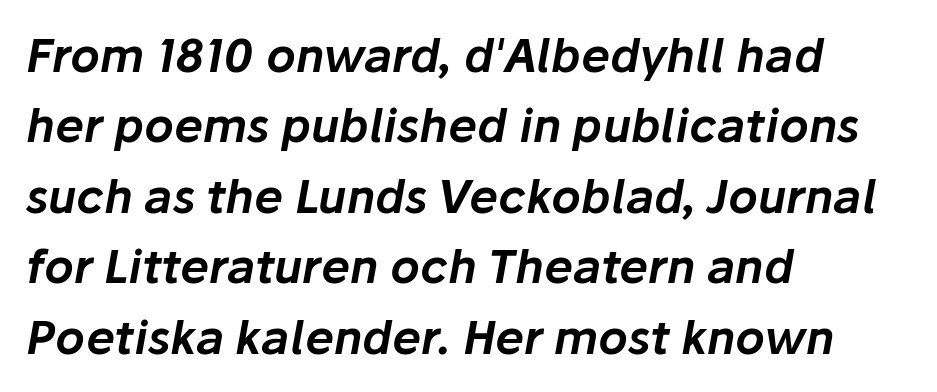
Q: Is the text italic (slanted)? A: Yes, it leans right by about 10 degrees.
Q: Is the text underlined? A: No.
Q: How is the paragraph aligned? A: Left-aligned.
Q: Is the spacing between letters normal or unusually wide? A: Normal.
Q: Is the spacing between lines tight, normal or loose? A: Normal.
Q: Width (condensed, normal, or wide)? A: Normal.
Q: Stroke contrast? A: Low.
Q: x-height? A: Medium.
Q: Monospaced? A: No.
